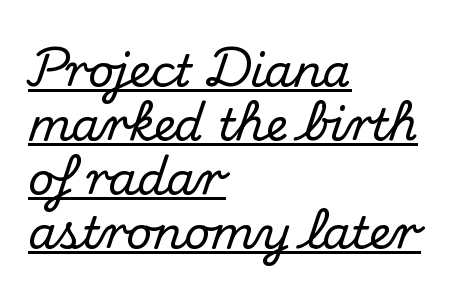
{"serif": "yes", "width": "normal", "stroke_contrast": "medium", "x_height": "small", "monospaced": "no", "underline": "yes", "align": "left", "line_spacing_ratio": 1.2, "letter_spacing": "normal", "letter_spacing_em": 0.0, "glyph_px": 45}
